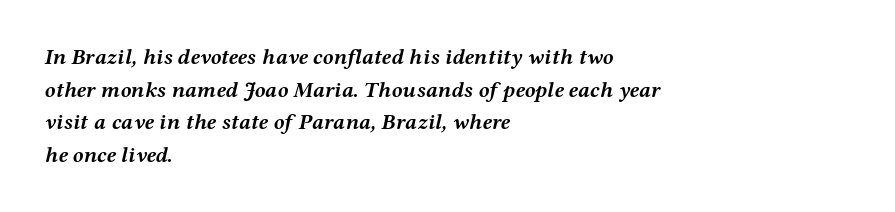
Italic: yes, the glyphs are oblique. Short and long lines alike share a common starting point at left. Typographic density is high because the face is bold. The leading is moderate, giving the passage an even texture.
